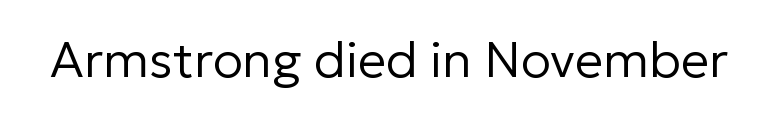
{"serif": "no", "italic": "no", "bold": "no", "weight": "regular", "width": "normal", "stroke_contrast": "low", "x_height": "medium", "monospaced": "no", "underline": "no", "letter_spacing": "normal", "letter_spacing_em": 0.0, "glyph_px": 50}
